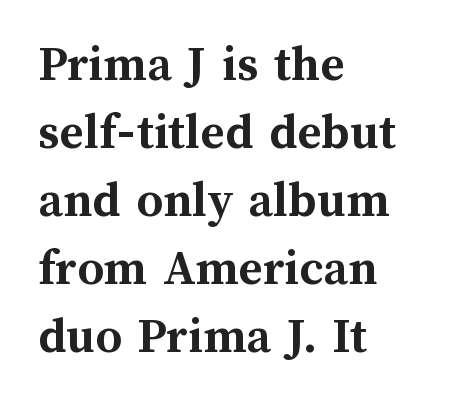
The image shows 52 px semibold type, upright; set left-aligned, normal line spacing (1.31x), normal letter spacing, not underlined; medium stroke contrast and a medium x-height.
